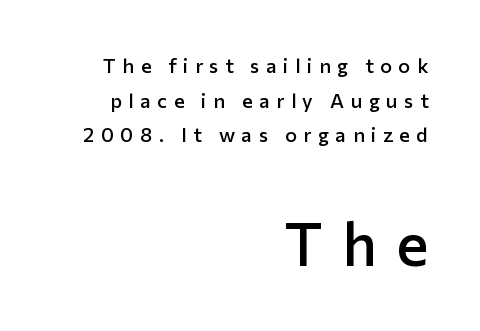
The image shows 60 px semibold sans-serif type, upright; set right-aligned, line spacing 1.73x, unusually wide letter spacing (+0.33 em), not underlined; the second (bottom) block is 3.0x larger; low stroke contrast and a medium x-height.
